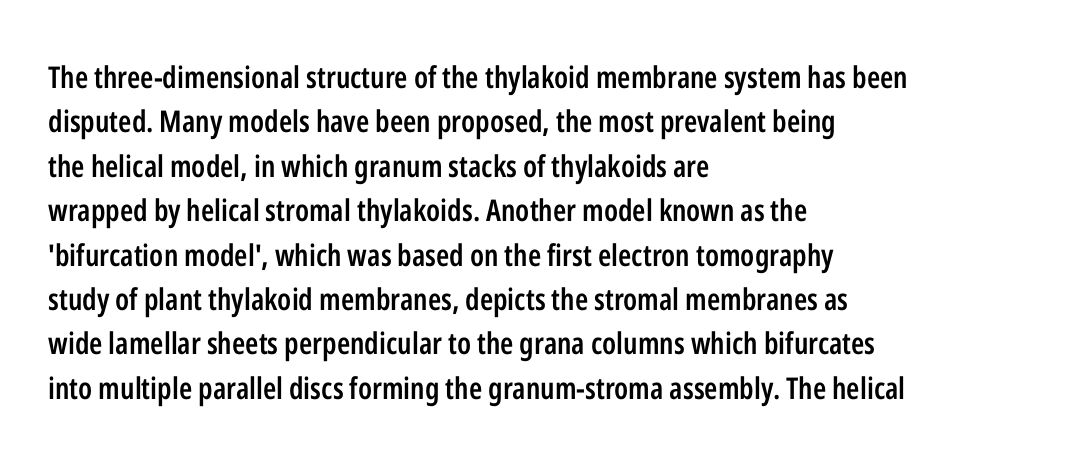
Q: Is the text bold? A: Semi-bold.
Q: Is the text italic (slanted)? A: No, it is upright.
Q: Is the typeface a serif or a sans-serif typeface? A: Sans-serif.
Q: Is the text underlined? A: No.
Q: How is the paragraph aligned? A: Left-aligned.
Q: Is the spacing between letters normal or unusually wide? A: Normal.
Q: Is the spacing between lines tight, normal or loose? A: Normal.
Q: Width (condensed, normal, or wide)? A: Condensed.
Q: Stroke contrast? A: Low.
Q: x-height? A: Medium.
Q: Monospaced? A: No.
